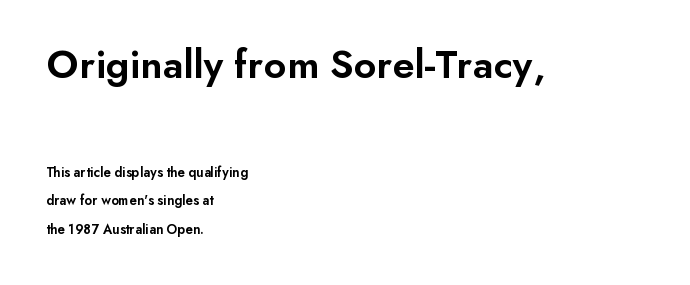
The image shows 42 px semibold sans-serif type, upright; set left-aligned, loose line spacing (2.05x), normal letter spacing, not underlined; the first (top) block is 3.0x larger; low stroke contrast and a small x-height.
